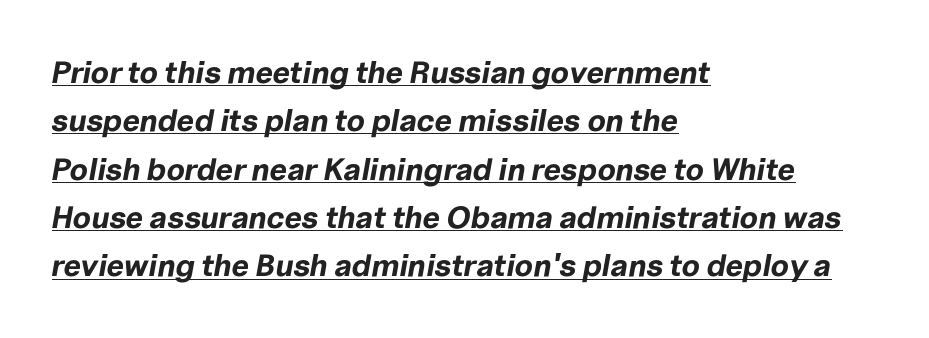
The image shows 31 px bold type, italic (leaning right); set left-aligned, normal line spacing (1.56x), normal letter spacing, underlined; low stroke contrast and a medium x-height.
